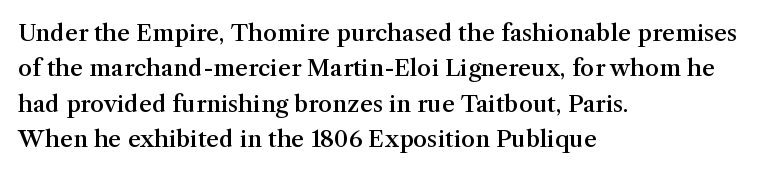
A bit beefed up — I'd call it semibold rather than bold. Upright lettering throughout. Students, observe: this is what conventionally led text looks like. The typesetter chose a ragged-right arrangement here. The rendering keeps characters at their native spacing. Only glyphs here, with clear space below each row.
